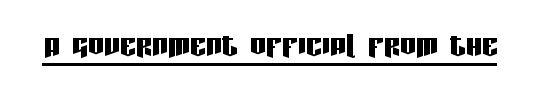
{"serif": "no", "italic": "no", "width": "condensed", "stroke_contrast": "low", "x_height": "large", "monospaced": "no", "underline": "yes", "letter_spacing": "normal", "letter_spacing_em": 0.0, "glyph_px": 40}
